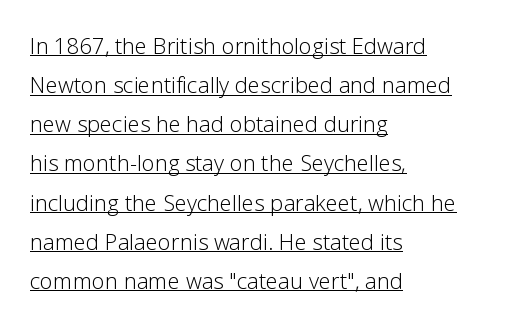
The image shows 22 px text type, upright; set left-aligned, line spacing 1.78x, normal letter spacing, underlined.
